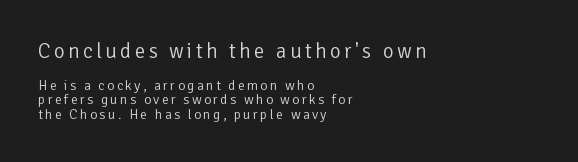
Q: Is the text bold? A: No.
Q: Is the text italic (slanted)? A: No, it is upright.
Q: Is the text underlined? A: No.
Q: How is the paragraph aligned? A: Left-aligned.
Q: Is the spacing between lines tight, normal or loose? A: Tight.
Q: Which block of text is set in a larger size, the first (top) or the second (bottom)? A: The first (top) one.
